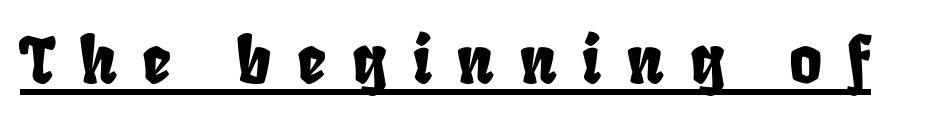
Q: Is the typeface a serif or a sans-serif typeface? A: Sans-serif.
Q: Is the text underlined? A: Yes.
Q: Is the spacing between letters normal or unusually wide? A: Unusually wide.
Q: Width (condensed, normal, or wide)? A: Condensed.
Q: Stroke contrast? A: Low.
Q: x-height? A: Large.
Q: Monospaced? A: No.
